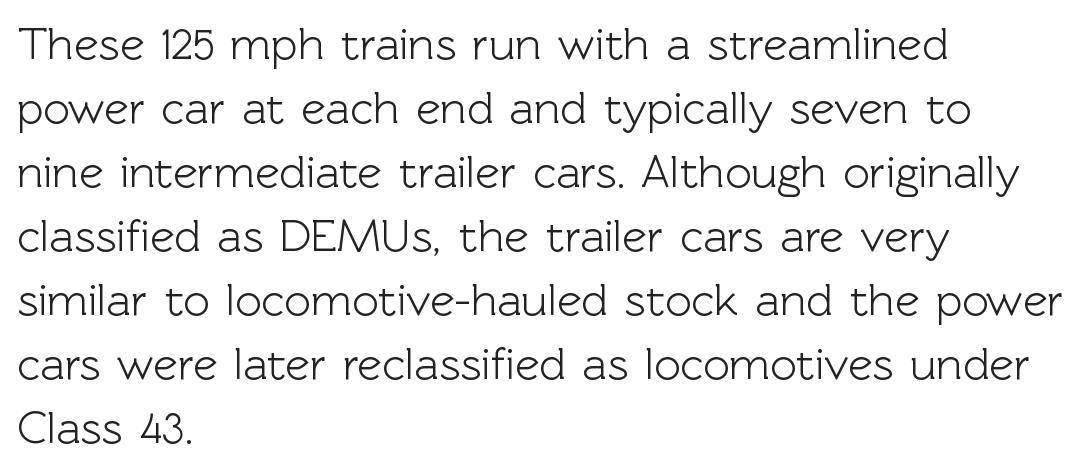
{"serif": "no", "italic": "no", "width": "normal", "x_height": "medium", "monospaced": "no", "underline": "no", "align": "left", "line_spacing": "normal", "line_spacing_ratio": 1.39, "letter_spacing": "normal", "letter_spacing_em": 0.0, "glyph_px": 46}
